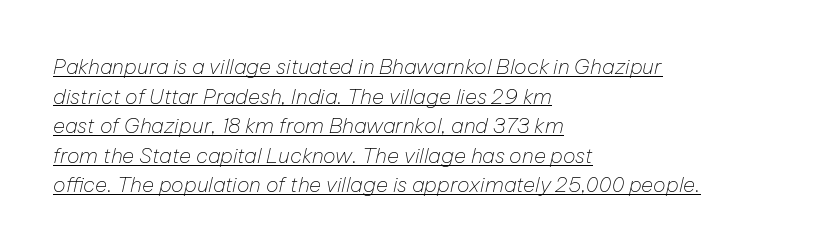
{"italic": "yes", "lean": "right", "slant_degrees": 12, "bold": "no", "underline": "yes", "align": "left", "line_spacing": "normal", "line_spacing_ratio": 1.41, "letter_spacing": "normal", "letter_spacing_em": 0.0, "glyph_px": 21}
